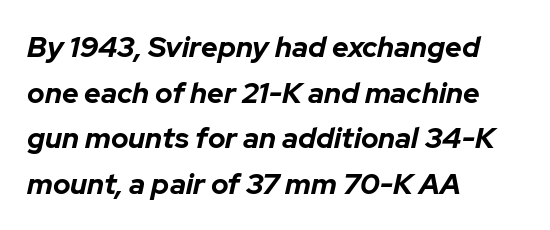
The image shows 29 px bold type, italic (leaning right); set left-aligned, normal line spacing (1.57x), normal letter spacing, not underlined; low stroke contrast and a medium x-height.
